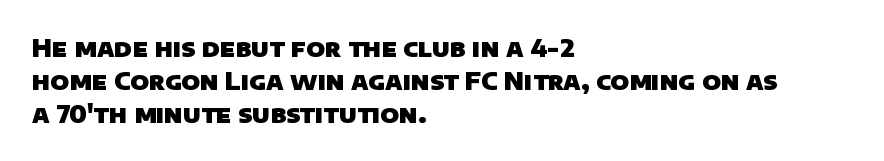
{"bold": "yes", "underline": "no", "align": "left", "line_spacing": "normal", "line_spacing_ratio": 1.37, "letter_spacing": "normal", "letter_spacing_em": 0.0, "glyph_px": 24}
